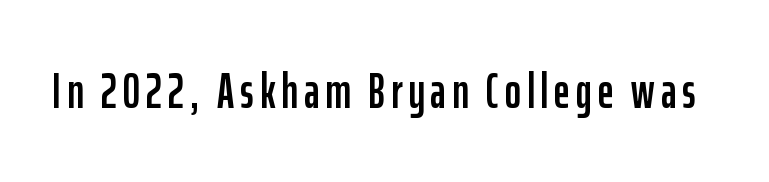
The face used here is proportionally spaced, like ordinary book or web type. This rendering employs a face without finishing strokes, i.e., a sans-serif. When letters stand straight like this, we call the style roman or upright. Beneath every word, the page is bare.
